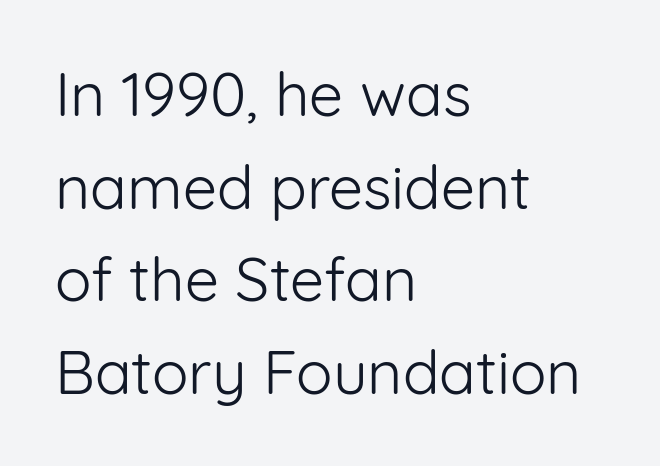
The image shows 61 px light sans-serif type, upright; set left-aligned, normal line spacing (1.52x), normal letter spacing, not underlined; low stroke contrast and a medium x-height.
